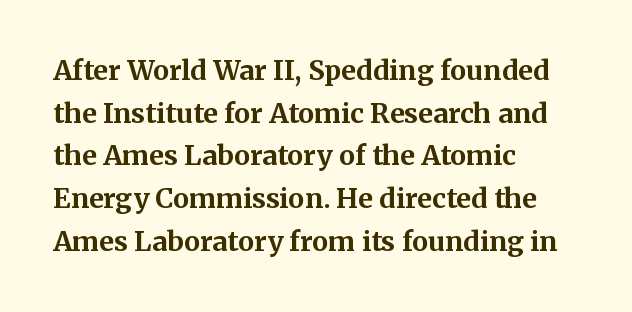
Q: Is the text bold? A: Yes.
Q: Is the text italic (slanted)? A: No, it is upright.
Q: Is the text underlined? A: No.
Q: How is the paragraph aligned? A: Left-aligned.
Q: Is the spacing between letters normal or unusually wide? A: Normal.
Q: Is the spacing between lines tight, normal or loose? A: Normal.
